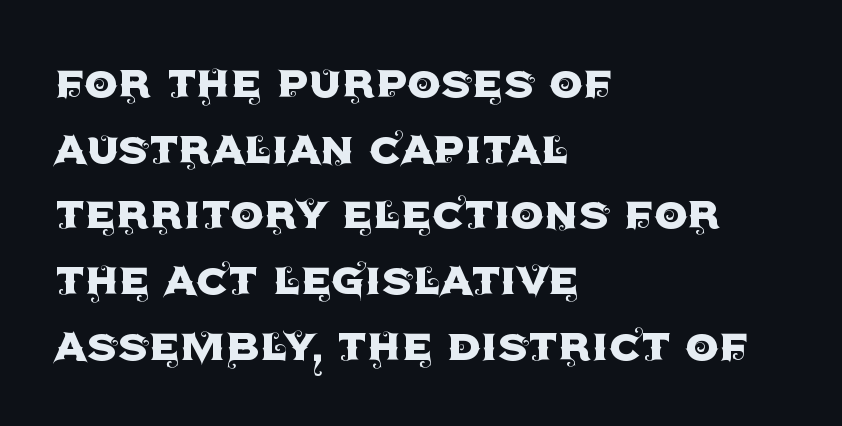
Q: Is the text italic (slanted)? A: No, it is upright.
Q: Is the typeface a serif or a sans-serif typeface? A: Sans-serif.
Q: Is the text underlined? A: No.
Q: How is the paragraph aligned? A: Left-aligned.
Q: Is the spacing between letters normal or unusually wide? A: Normal.
Q: Width (condensed, normal, or wide)? A: Normal.
Q: x-height? A: Large.
Q: Monospaced? A: No.
